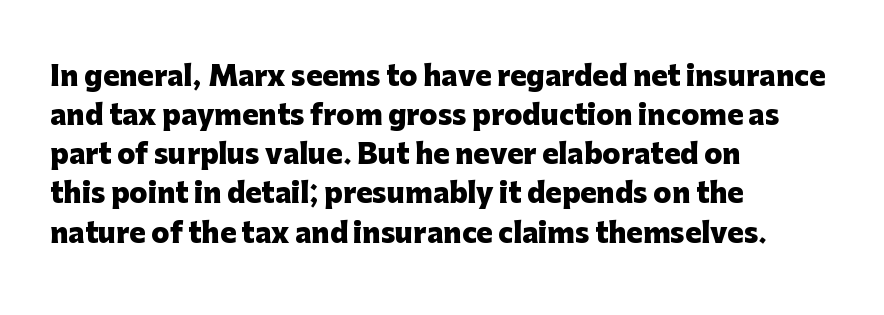
{"italic": "no", "bold": "yes", "underline": "no", "align": "left", "line_spacing": "normal", "line_spacing_ratio": 1.45, "letter_spacing": "normal", "letter_spacing_em": 0.0, "glyph_px": 27}
